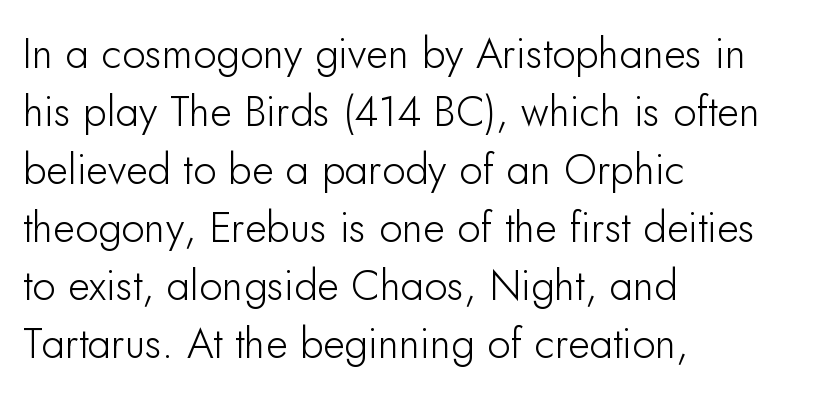
Q: Is the text italic (slanted)? A: No, it is upright.
Q: Is the typeface a serif or a sans-serif typeface? A: Sans-serif.
Q: Is the text underlined? A: No.
Q: How is the paragraph aligned? A: Left-aligned.
Q: Is the spacing between letters normal or unusually wide? A: Normal.
Q: Is the spacing between lines tight, normal or loose? A: Normal.
Q: Width (condensed, normal, or wide)? A: Normal.
Q: Stroke contrast? A: Low.
Q: x-height? A: Small.
Q: Monospaced? A: No.
